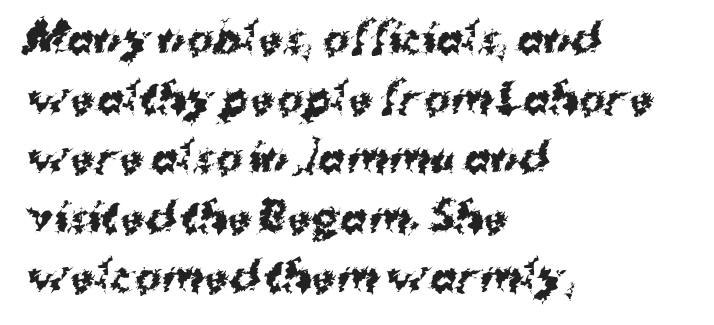
Q: Is the text bold? A: Yes.
Q: Is the typeface a serif or a sans-serif typeface? A: Sans-serif.
Q: Is the text underlined? A: No.
Q: How is the paragraph aligned? A: Left-aligned.
Q: Is the spacing between letters normal or unusually wide? A: Normal.
Q: Is the spacing between lines tight, normal or loose? A: Normal.
Q: Width (condensed, normal, or wide)? A: Normal.
Q: Stroke contrast? A: Medium.
Q: x-height? A: Medium.
Q: Monospaced? A: No.
